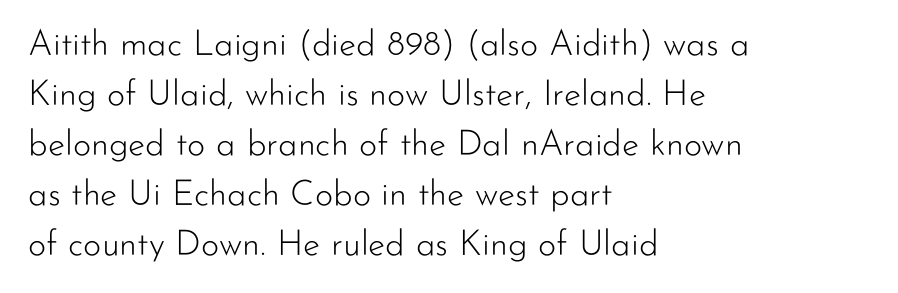
{"serif": "no", "italic": "no", "bold": "no", "weight": "light", "width": "normal", "stroke_contrast": "low", "x_height": "small", "monospaced": "no", "underline": "no", "align": "left", "line_spacing": "normal", "line_spacing_ratio": 1.43, "letter_spacing": "normal", "letter_spacing_em": 0.0, "glyph_px": 35}
